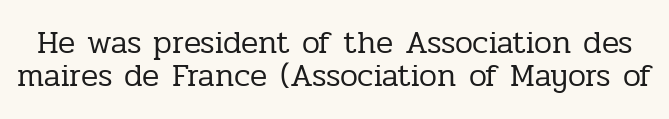
The image shows 32 px regular-weight serif type, upright; set tight line spacing (1.04x), normal letter spacing, not underlined; low stroke contrast and a medium x-height.
